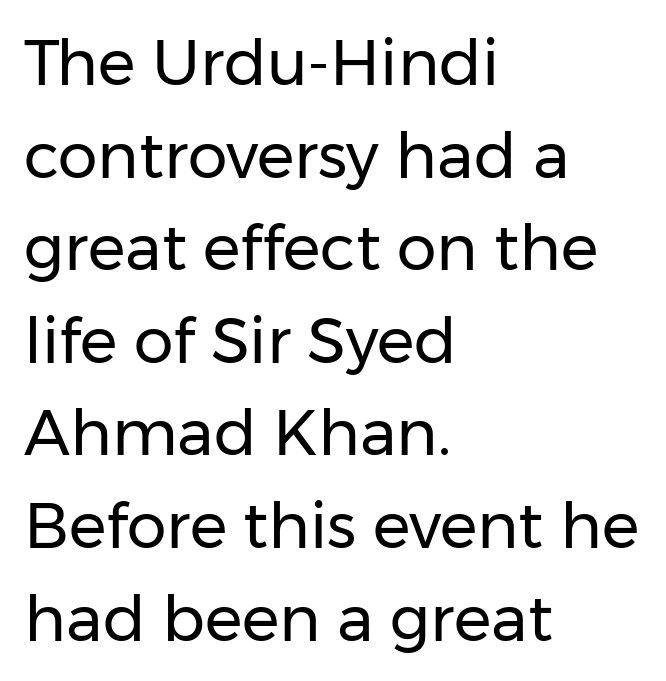
Q: Is the text bold? A: No.
Q: Is the text italic (slanted)? A: No, it is upright.
Q: Is the typeface a serif or a sans-serif typeface? A: Sans-serif.
Q: Is the text underlined? A: No.
Q: How is the paragraph aligned? A: Left-aligned.
Q: Is the spacing between letters normal or unusually wide? A: Normal.
Q: Is the spacing between lines tight, normal or loose? A: Normal.
Q: Width (condensed, normal, or wide)? A: Normal.
Q: Stroke contrast? A: Low.
Q: x-height? A: Medium.
Q: Monospaced? A: No.
